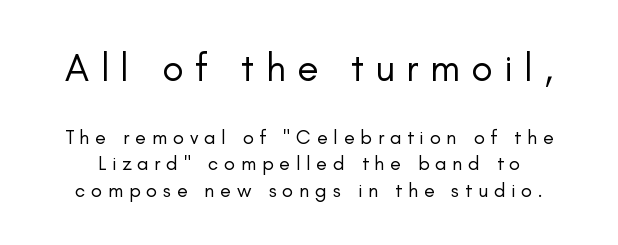
{"serif": "no", "italic": "no", "bold": "no", "weight": "regular", "width": "normal", "stroke_contrast": "low", "x_height": "small", "monospaced": "no", "underline": "no", "line_spacing": "normal", "line_spacing_ratio": 1.31, "letter_spacing": "wide", "letter_spacing_em": 0.29, "larger_block": "first", "size_ratio": 1.95, "glyph_px": 39}
